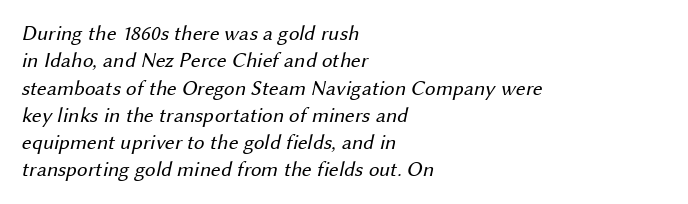
{"bold": "no", "underline": "no", "align": "left", "line_spacing": "normal", "line_spacing_ratio": 1.3, "letter_spacing": "normal", "letter_spacing_em": 0.0, "glyph_px": 21}
